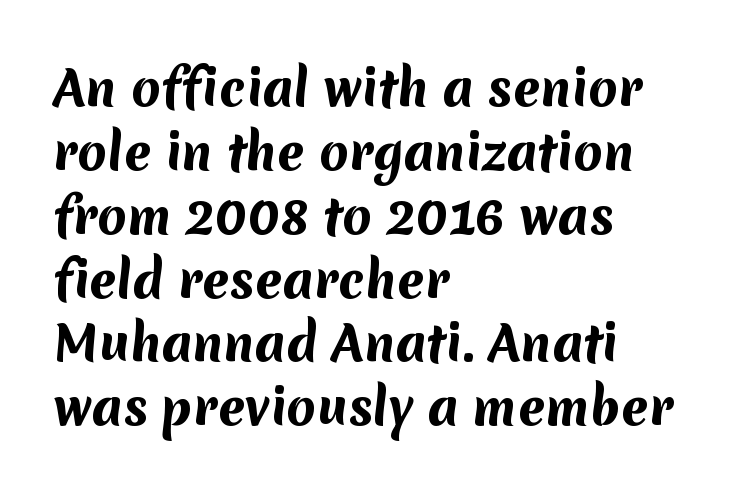
Q: Is the text bold? A: Yes.
Q: Is the typeface a serif or a sans-serif typeface? A: Sans-serif.
Q: Is the text underlined? A: No.
Q: How is the paragraph aligned? A: Left-aligned.
Q: Is the spacing between letters normal or unusually wide? A: Normal.
Q: Is the spacing between lines tight, normal or loose? A: Normal.
Q: Width (condensed, normal, or wide)? A: Normal.
Q: Stroke contrast? A: Medium.
Q: x-height? A: Medium.
Q: Monospaced? A: No.
